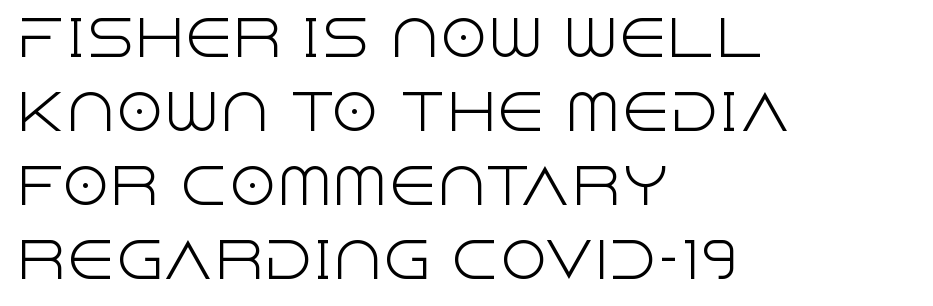
Q: Is the text bold? A: No.
Q: Is the text italic (slanted)? A: No, it is upright.
Q: Is the typeface a serif or a sans-serif typeface? A: Sans-serif.
Q: Is the text underlined? A: No.
Q: How is the paragraph aligned? A: Left-aligned.
Q: Is the spacing between letters normal or unusually wide? A: Normal.
Q: Is the spacing between lines tight, normal or loose? A: Normal.
Q: Width (condensed, normal, or wide)? A: Normal.
Q: x-height? A: Large.
Q: Monospaced? A: No.
